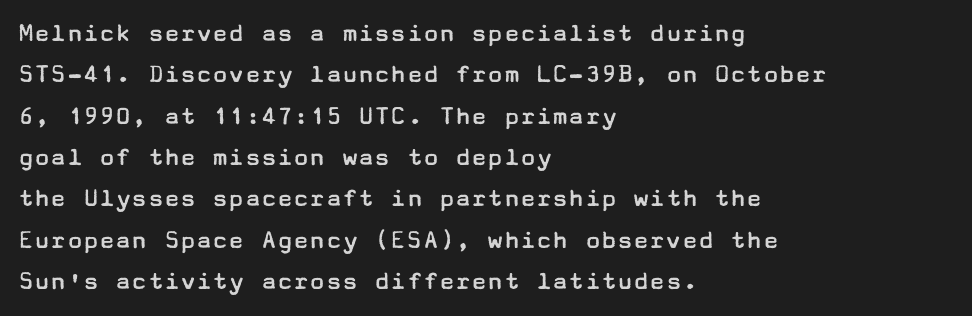
Q: Is the text bold? A: No.
Q: Is the text italic (slanted)? A: No, it is upright.
Q: Is the text underlined? A: No.
Q: How is the paragraph aligned? A: Left-aligned.
Q: Is the spacing between letters normal or unusually wide? A: Normal.
Q: Is the spacing between lines tight, normal or loose? A: Normal.
